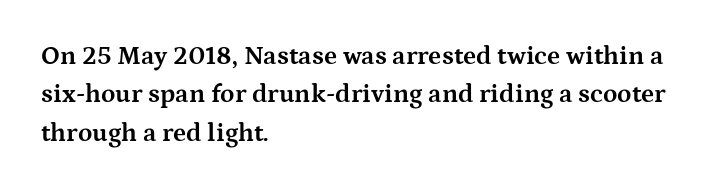
{"italic": "no", "bold": "yes", "underline": "no", "align": "left", "line_spacing": "normal", "line_spacing_ratio": 1.48, "letter_spacing": "normal", "letter_spacing_em": 0.0, "glyph_px": 26}
